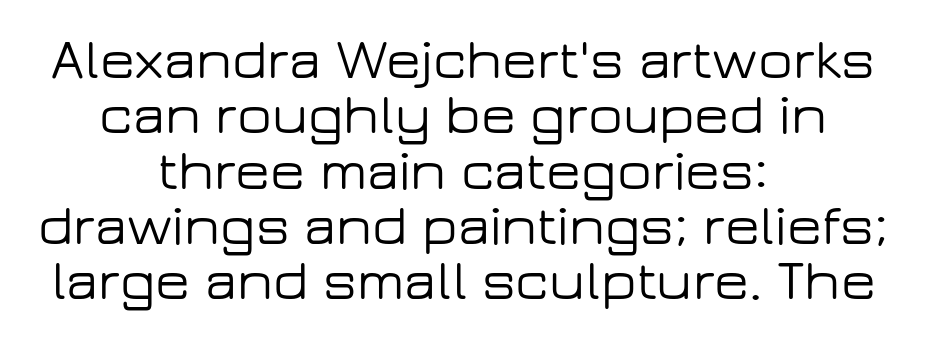
One glance says dense: line gaps are narrower than usual. Casual observation: everything's sitting right in the middle. Nothing sits at the stroke ends, so this counts as sans-serif. Is the letter spacing exaggerated? No — it looks like the ordinary default. The font's upright variant was chosen for this text. Letters rest on an invisible, unmarked baseline.
